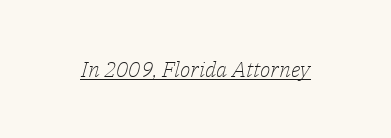
The image shows 22 px text type, italic (leaning right); set normal letter spacing, underlined.
